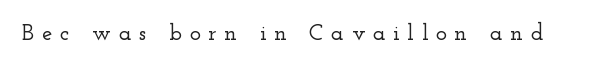
Glyph-to-glyph distance is far greater than everyday printed text. The type sits square on the baseline with zero lean. The gap between lines stays unmarked.
